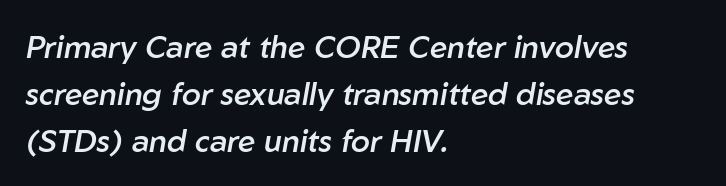
{"italic": "yes", "lean": "right", "slant_degrees": 10, "bold": "semi", "weight": "semibold", "width": "normal", "stroke_contrast": "low", "x_height": "medium", "monospaced": "no", "underline": "no", "align": "left", "line_spacing": "normal", "line_spacing_ratio": 1.51, "letter_spacing": "normal", "letter_spacing_em": 0.0, "glyph_px": 31}
